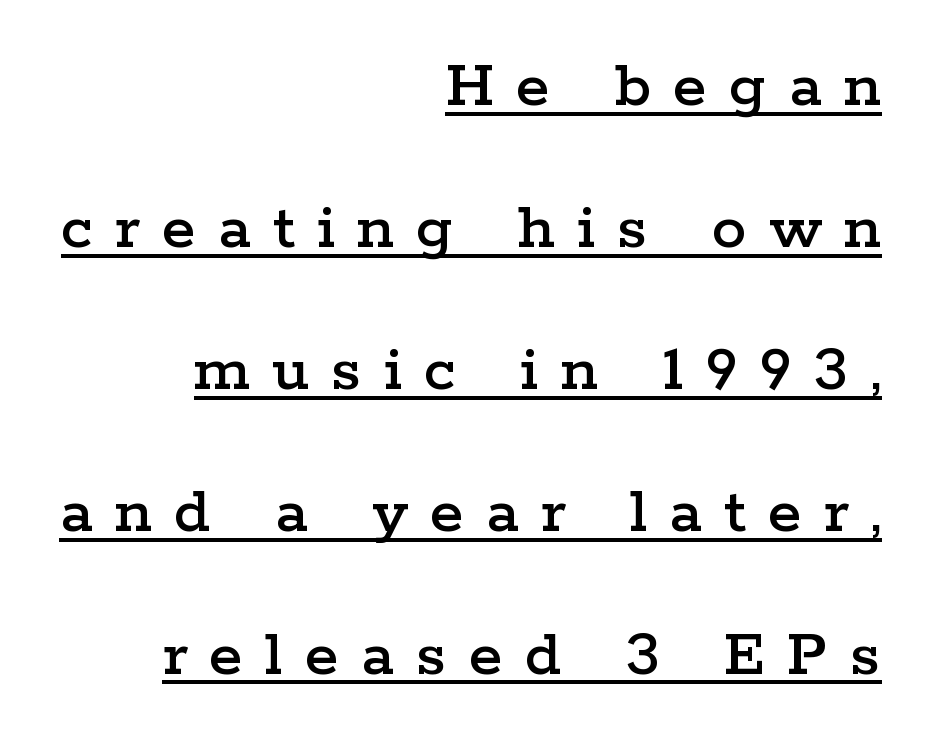
{"serif": "yes", "italic": "no", "width": "wide", "stroke_contrast": "low", "x_height": "medium", "monospaced": "no", "underline": "yes", "align": "right", "line_spacing": "loose", "line_spacing_ratio": 2.06, "letter_spacing": "wide", "letter_spacing_em": 0.32, "glyph_px": 69}
